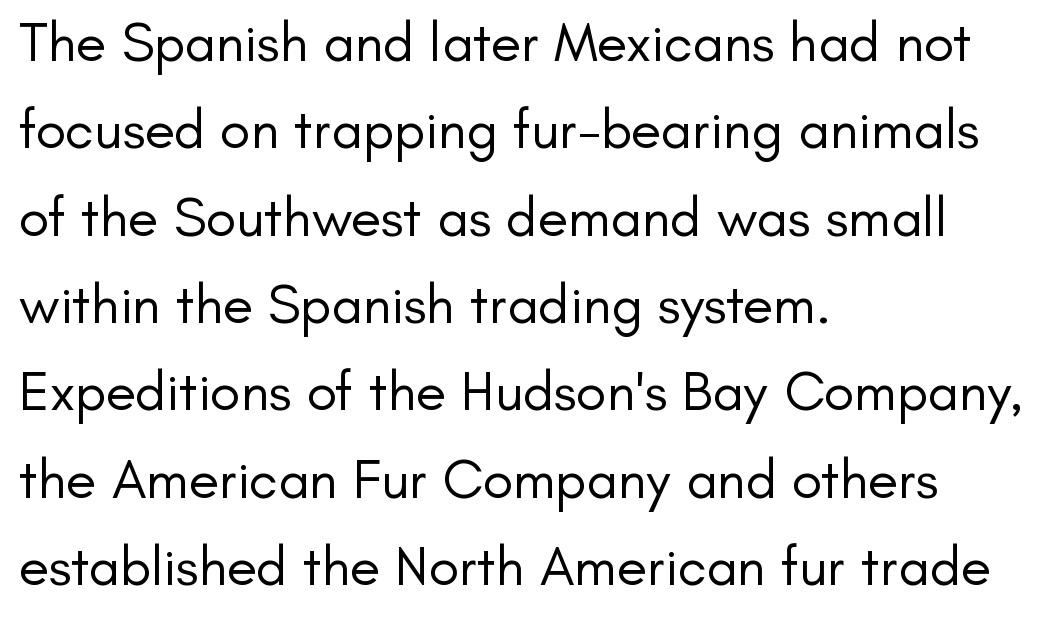
{"serif": "no", "italic": "no", "bold": "no", "weight": "regular", "width": "normal", "stroke_contrast": "low", "x_height": "small", "monospaced": "no", "underline": "no", "align": "left", "line_spacing": "normal", "line_spacing_ratio": 1.56, "letter_spacing": "normal", "letter_spacing_em": 0.0, "glyph_px": 56}
